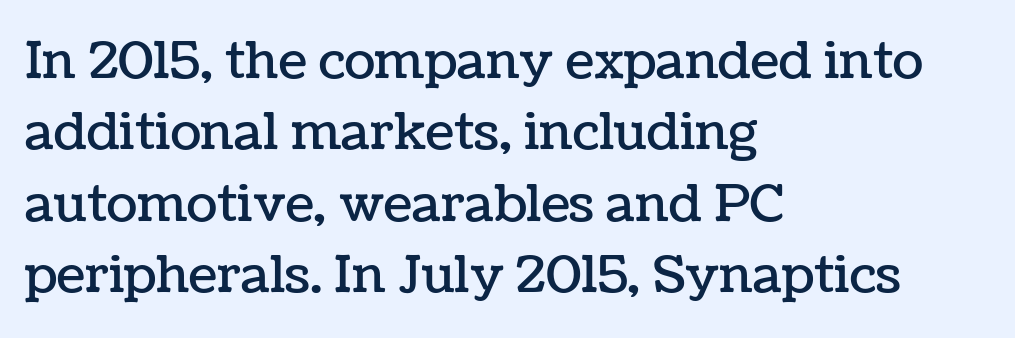
The image shows 51 px text type, upright; set left-aligned, normal line spacing (1.4x), normal letter spacing, not underlined; low stroke contrast and a medium x-height.
